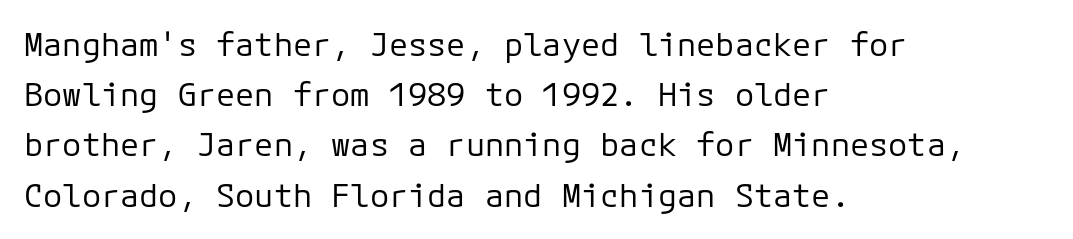
{"serif": "no", "italic": "no", "bold": "no", "weight": "regular", "width": "normal", "stroke_contrast": "low", "x_height": "medium", "underline": "no", "align": "left", "line_spacing": "normal", "line_spacing_ratio": 1.57, "letter_spacing": "normal", "letter_spacing_em": 0.0, "glyph_px": 32}
